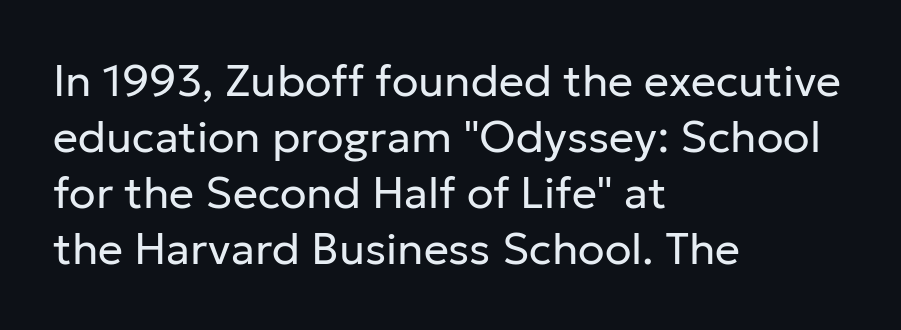
Q: Is the text bold? A: No.
Q: Is the text italic (slanted)? A: No, it is upright.
Q: Is the typeface a serif or a sans-serif typeface? A: Sans-serif.
Q: Is the text underlined? A: No.
Q: How is the paragraph aligned? A: Left-aligned.
Q: Is the spacing between letters normal or unusually wide? A: Normal.
Q: Is the spacing between lines tight, normal or loose? A: Normal.
Q: Width (condensed, normal, or wide)? A: Normal.
Q: Stroke contrast? A: Low.
Q: x-height? A: Medium.
Q: Monospaced? A: No.
